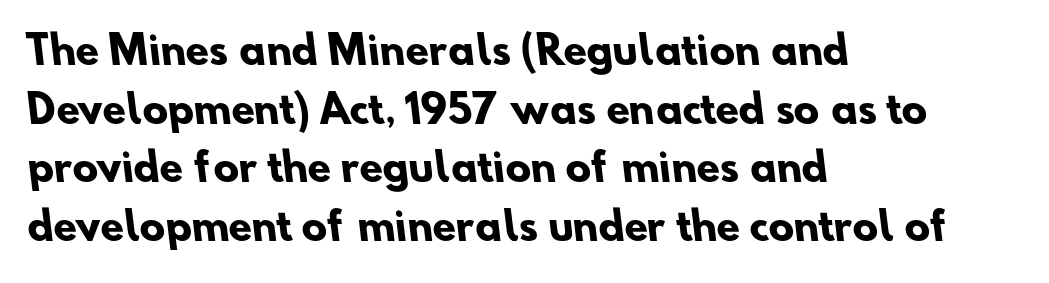
{"serif": "no", "bold": "yes", "weight": "heavy", "width": "normal", "stroke_contrast": "low", "x_height": "small", "monospaced": "no", "underline": "no", "align": "left", "line_spacing": "normal", "line_spacing_ratio": 1.54, "letter_spacing": "normal", "letter_spacing_em": 0.0, "glyph_px": 38}
